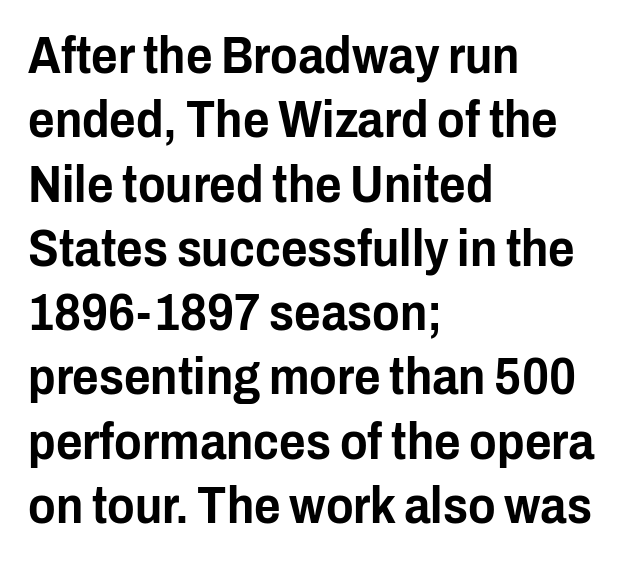
The line texture is even and compact thanks to regular tracking. Descender tails drop into unmarked territory. What kind of face is this? One without serifs — a sans. Line spacing here is normal.
